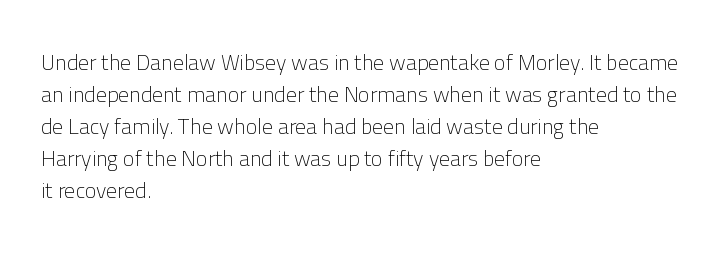
The image shows 22 px text type, upright; set left-aligned, normal line spacing (1.46x), normal letter spacing, not underlined.
